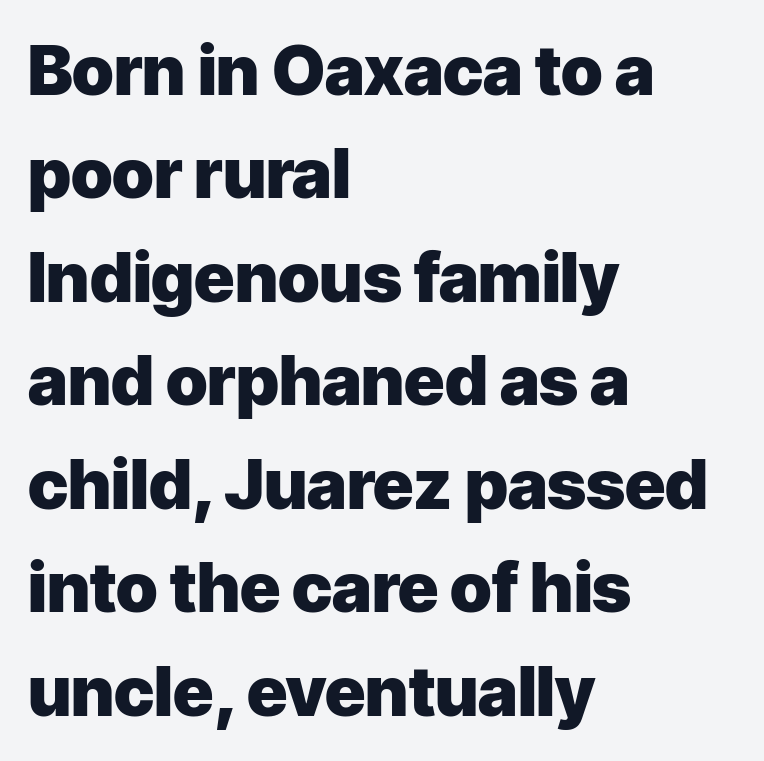
The image shows 69 px heavy sans-serif type, upright; set left-aligned, normal line spacing (1.5x), normal letter spacing, not underlined; low stroke contrast and a medium x-height.
